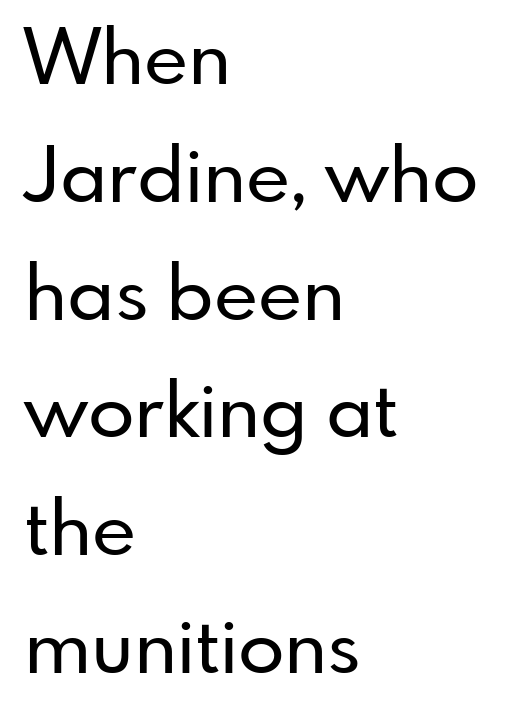
{"serif": "no", "italic": "no", "width": "normal", "stroke_contrast": "low", "x_height": "small", "monospaced": "no", "underline": "no", "align": "left", "line_spacing": "normal", "line_spacing_ratio": 1.55, "letter_spacing": "normal", "letter_spacing_em": 0.0, "glyph_px": 76}
